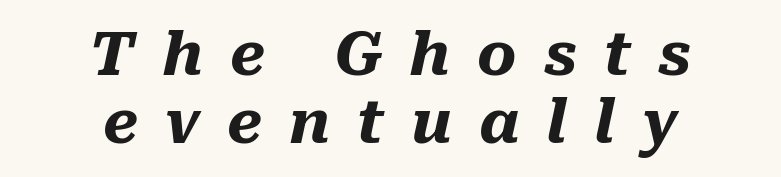
Q: Is the text bold? A: Yes.
Q: Is the text italic (slanted)? A: Yes, it leans right by about 10 degrees.
Q: Is the text underlined? A: No.
Q: How is the paragraph aligned? A: Centered.
Q: Is the spacing between letters normal or unusually wide? A: Unusually wide.
Q: Is the spacing between lines tight, normal or loose? A: Tight.
Q: Width (condensed, normal, or wide)? A: Normal.
Q: Stroke contrast? A: Medium.
Q: x-height? A: Medium.
Q: Monospaced? A: No.
